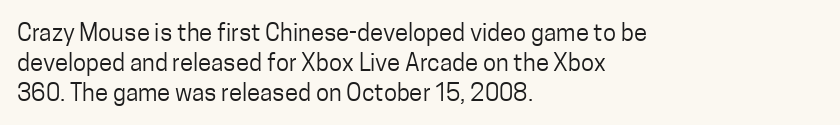
The weight would be labelled regular, book, light, or lighter still. Every stem runs plumb, perpendicular to the baseline. Descender tails drop into unmarked territory. One glance says typical: line gaps are just what's usual.
